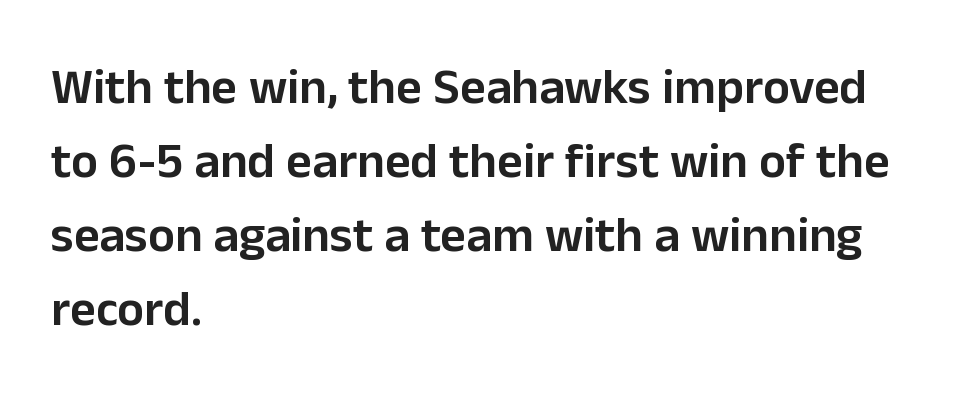
The image shows 50 px semibold sans-serif type, upright; set left-aligned, normal line spacing (1.48x), normal letter spacing, not underlined; low stroke contrast and a medium x-height.
